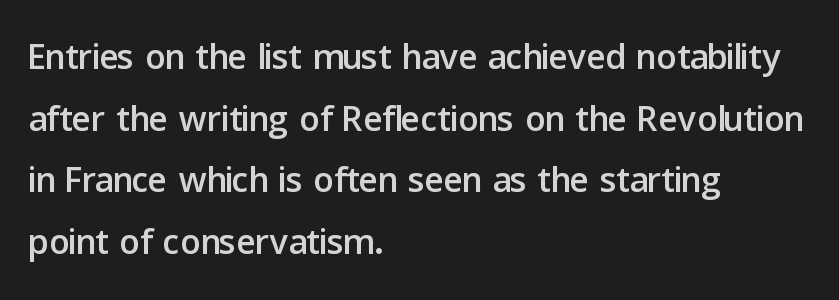
{"serif": "no", "italic": "no", "width": "normal", "stroke_contrast": "low", "x_height": "medium", "monospaced": "no", "underline": "no", "align": "left", "line_spacing_ratio": 1.21, "letter_spacing": "normal", "letter_spacing_em": 0.0, "glyph_px": 51}
